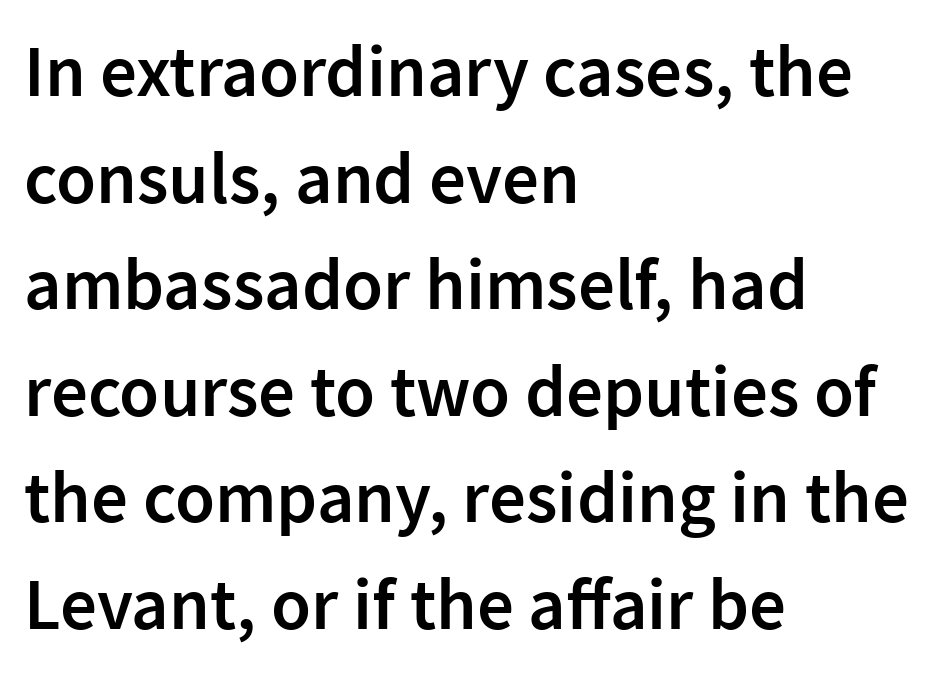
{"serif": "no", "italic": "no", "bold": "semi", "weight": "semibold", "width": "normal", "stroke_contrast": "low", "x_height": "medium", "monospaced": "no", "underline": "no", "align": "left", "line_spacing": "normal", "line_spacing_ratio": 1.46, "letter_spacing": "normal", "letter_spacing_em": 0.0, "glyph_px": 73}
